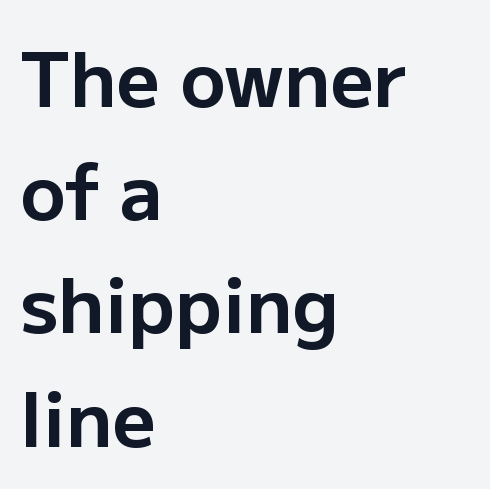
The passage shown is typed in a proportional face where columns would drift. Inter-character spacing is left at the font's built-in metrics. The letters are bold, with thick, heavy strokes. Nope, not italic — everything's standing straight.
